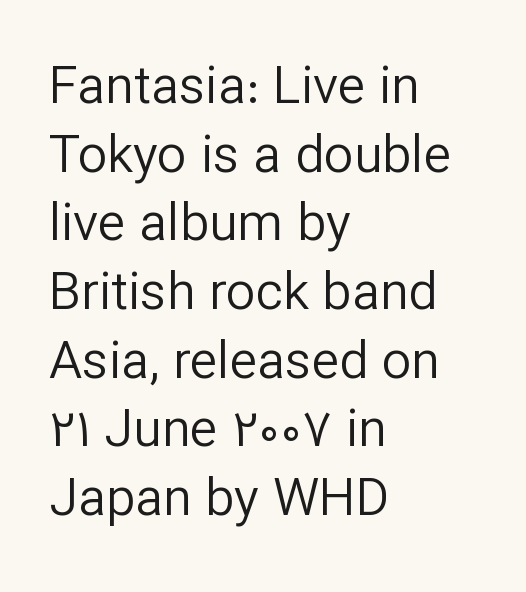
{"serif": "no", "italic": "no", "bold": "no", "weight": "regular", "width": "normal", "stroke_contrast": "low", "x_height": "medium", "monospaced": "no", "underline": "no", "align": "left", "line_spacing": "normal", "line_spacing_ratio": 1.32, "letter_spacing": "normal", "letter_spacing_em": 0.0, "glyph_px": 52}
